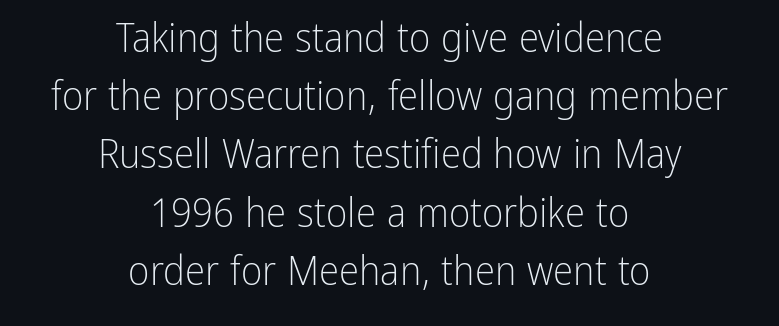
Heft: none added — not bold. Italic? Not at all — the glyphs are vertical. No word sits above an underline. In terms of letterspacing, this is plain default setting.
